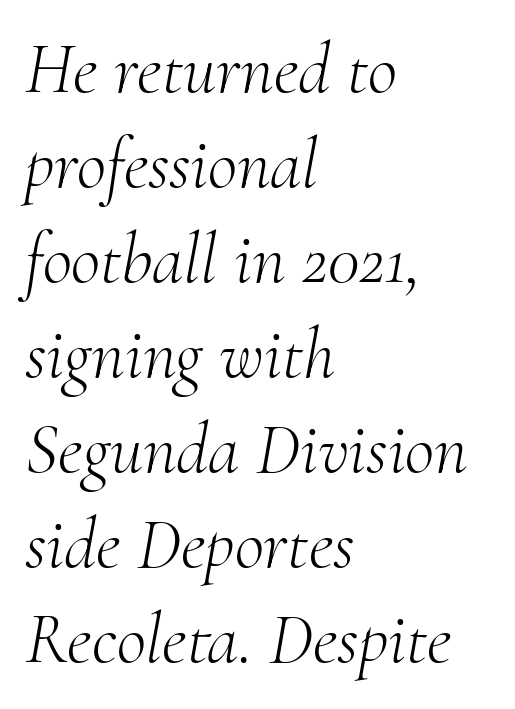
The letters look calm and open, with moderate or lighter stems. Summary of vertical rhythm: regular, with standard interline spacing. Regarding serifs, this sample has them. Tracking here is standard; glyphs follow each other at the usual distance.
